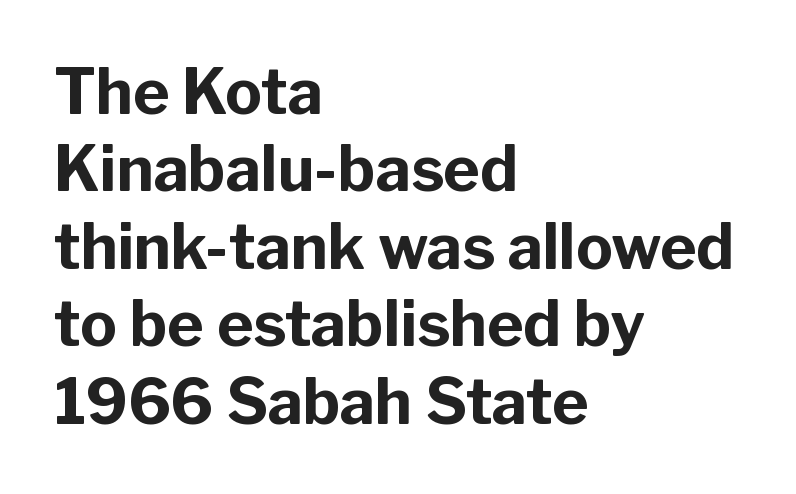
The image shows 62 px bold sans-serif type, upright; set left-aligned, normal line spacing (1.25x), normal letter spacing, not underlined; low stroke contrast and a medium x-height.
